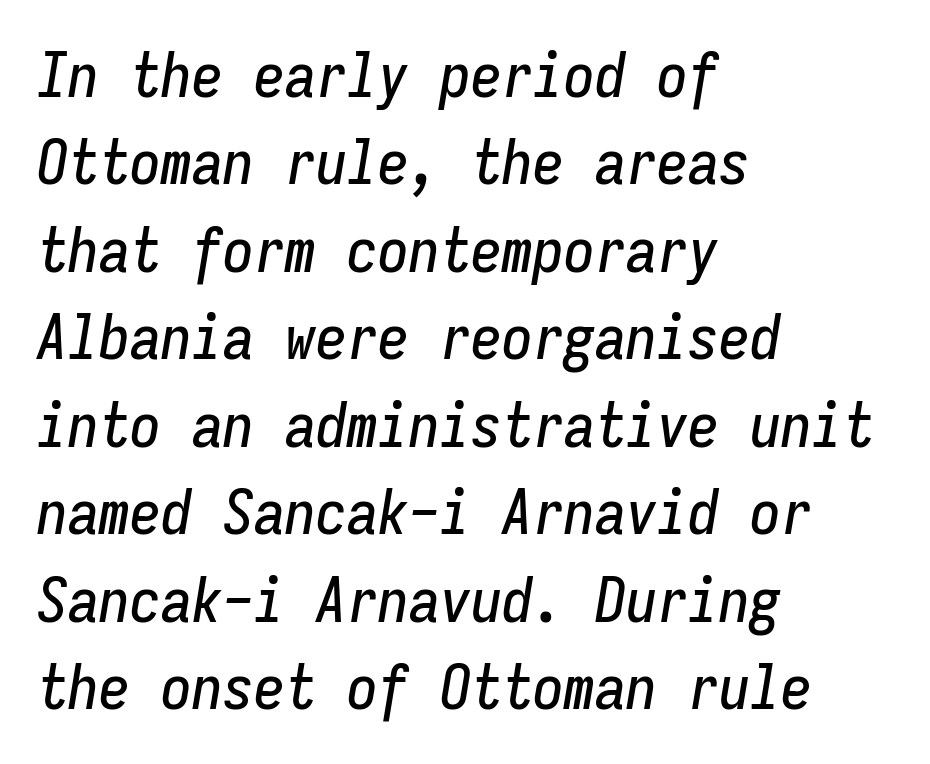
{"italic": "yes", "lean": "right", "slant_degrees": 9, "width": "condensed", "stroke_contrast": "low", "x_height": "medium", "monospaced": "yes", "underline": "no", "align": "left", "line_spacing": "normal", "line_spacing_ratio": 1.41, "letter_spacing": "normal", "letter_spacing_em": 0.0, "glyph_px": 62}
